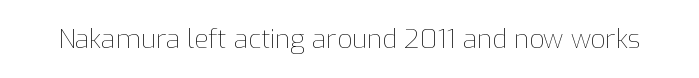
Q: Is the text bold? A: No.
Q: Is the text italic (slanted)? A: No, it is upright.
Q: Is the text underlined? A: No.
Q: Is the spacing between letters normal or unusually wide? A: Normal.
